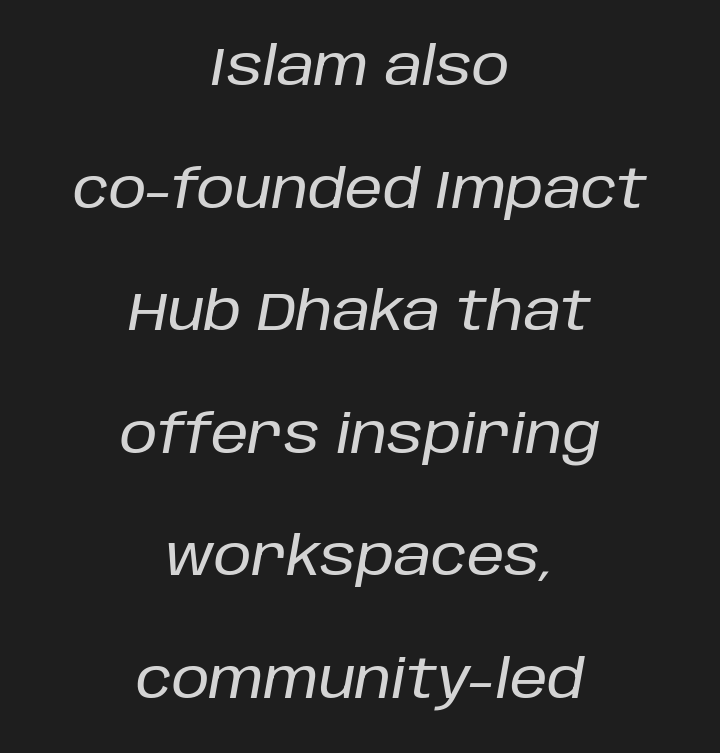
The image shows 54 px text type, italic (leaning right); set centered, loose line spacing (2.27x), normal letter spacing, not underlined; low stroke contrast and a large x-height.
